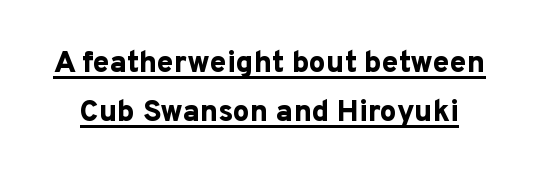
This sample carries an underscore along the baseline area. The face used here is proportionally spaced, like ordinary book or web type. A dark, heavy texture on the line: the type is bold. Interline gaps are of average width in this sample. Observe the ordinary spacing: letters are neighbours, not strangers. Upright lettering throughout.
